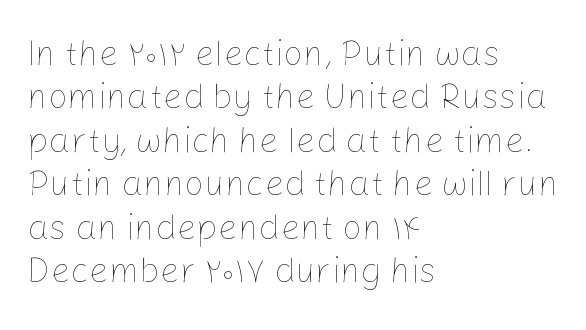
{"italic": "no", "bold": "no", "weight": "thin", "width": "normal", "stroke_contrast": "low", "x_height": "medium", "monospaced": "no", "underline": "no", "align": "left", "line_spacing_ratio": 1.24, "letter_spacing": "normal", "letter_spacing_em": 0.0, "glyph_px": 35}
